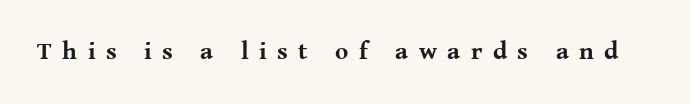
{"italic": "no", "bold": "yes", "underline": "no", "letter_spacing": "wide", "letter_spacing_em": 0.42, "glyph_px": 25}
